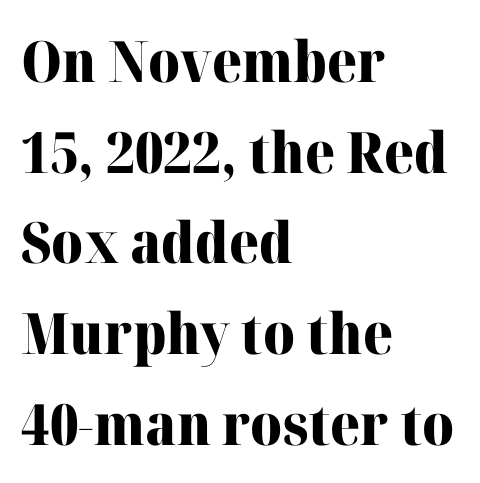
Honestly, the row spacing looks completely unremarkable. Note the varied advance widths — an 'i' is clearly narrower than an 'm'. The rendering anchors every line to the left-hand side. Does the type have serifs? Yes, each stem ends in a small foot.
